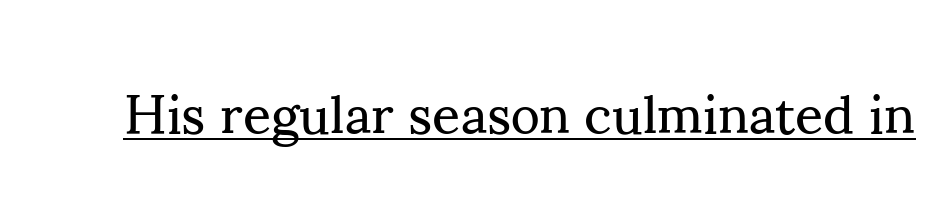
A serif font was chosen for this passage. No italicization has been applied; the sample stays upright. The rendering uses the underline text-decoration. This rendering leaves character spacing at its baseline value.
